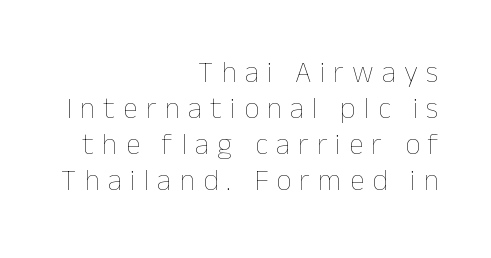
{"italic": "no", "bold": "no", "weight": "thin", "width": "normal", "stroke_contrast": "low", "x_height": "medium", "monospaced": "no", "underline": "no", "align": "right", "line_spacing_ratio": 1.2, "letter_spacing": "wide", "letter_spacing_em": 0.27, "glyph_px": 30}
